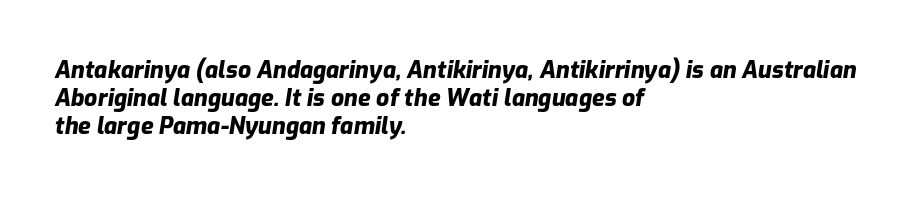
The image shows 23 px bold type, italic (leaning right); set left-aligned, line spacing 1.22x, normal letter spacing, not underlined.
